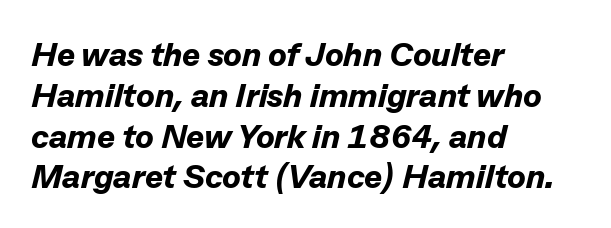
Q: Is the text bold? A: Yes.
Q: Is the text italic (slanted)? A: Yes, it leans right by about 13 degrees.
Q: Is the text underlined? A: No.
Q: How is the paragraph aligned? A: Left-aligned.
Q: Is the spacing between letters normal or unusually wide? A: Normal.
Q: Width (condensed, normal, or wide)? A: Normal.
Q: Stroke contrast? A: Low.
Q: x-height? A: Medium.
Q: Monospaced? A: No.
